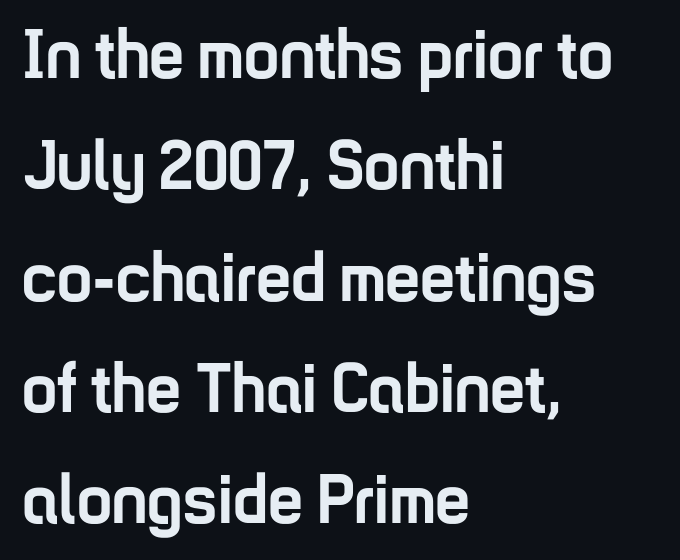
Nothing sits at the stroke ends, so this counts as sans-serif. Casual observation: everything's shoved over to the left. This rendering leaves character spacing at its baseline value. A typesetter would call this proportional, since set widths differ per character. Each row of text sits above clean, open space.
